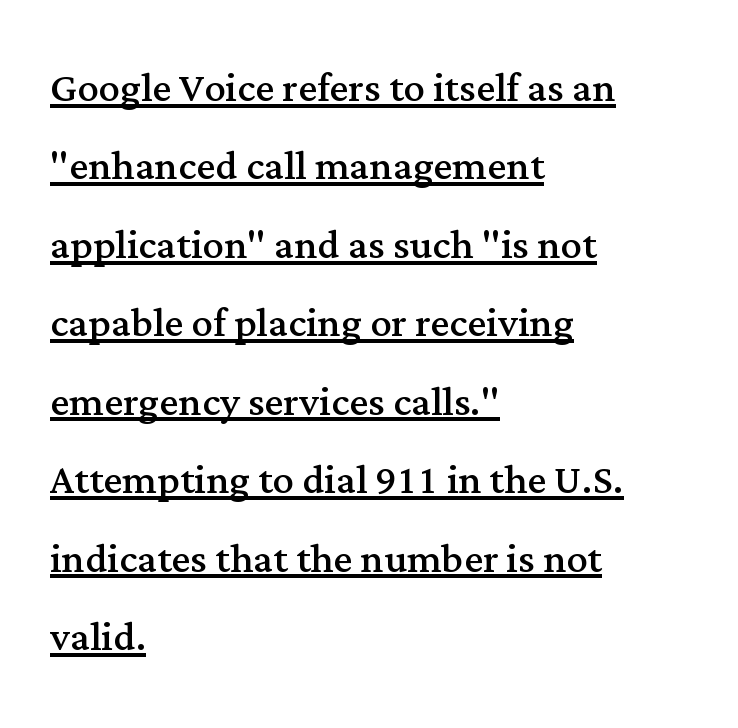
The image shows 53 px regular-weight serif type, upright; set left-aligned, normal line spacing (1.48x), normal letter spacing, underlined; medium stroke contrast and a medium x-height.
